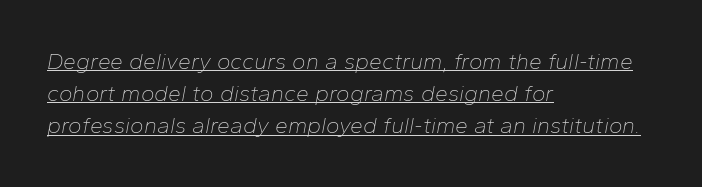
{"italic": "yes", "lean": "right", "slant_degrees": 10, "bold": "no", "underline": "yes", "align": "left", "line_spacing": "normal", "line_spacing_ratio": 1.4, "letter_spacing": "normal", "letter_spacing_em": 0.0, "glyph_px": 23}
